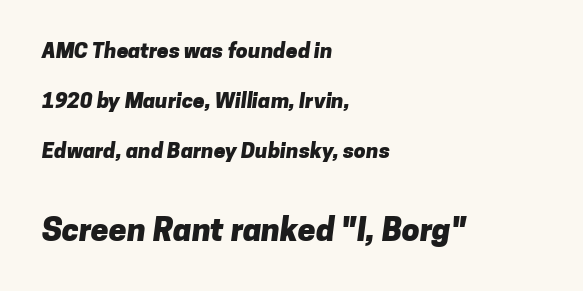
Line starts are locked; line ends wander. Nothing sits at the stroke ends, so this counts as sans-serif. Check the space under the baseline: it is left empty. Is this a fixed-width face? No — the glyphs have proportional, varying widths.
